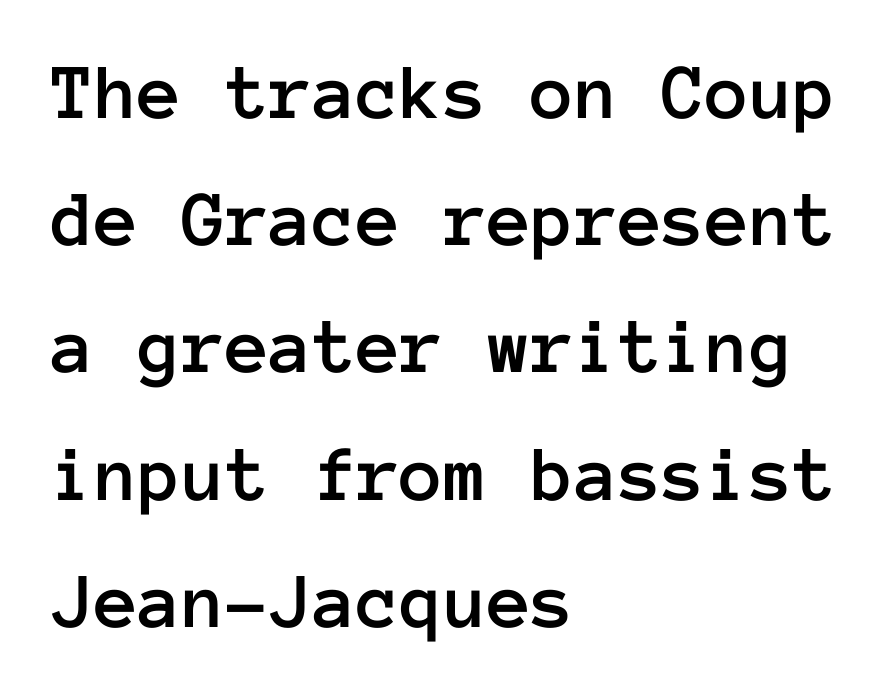
Posture: upright roman. Casual observation: everything's shoved over to the left. Looks like terminal output: every glyph gets an equal slot. Caption: standard tracking, unaltered.
